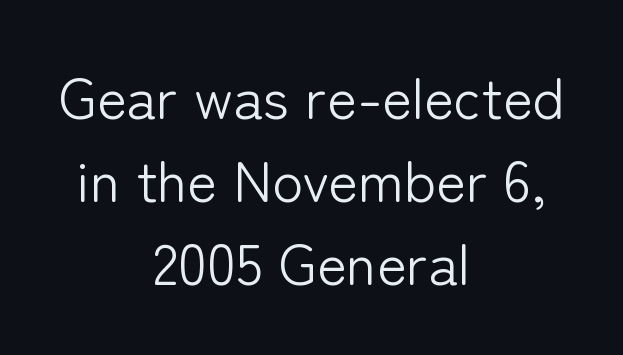
Q: Is the text bold? A: No.
Q: Is the text italic (slanted)? A: No, it is upright.
Q: Is the typeface a serif or a sans-serif typeface? A: Sans-serif.
Q: Is the text underlined? A: No.
Q: How is the paragraph aligned? A: Centered.
Q: Is the spacing between letters normal or unusually wide? A: Normal.
Q: Is the spacing between lines tight, normal or loose? A: Normal.
Q: Width (condensed, normal, or wide)? A: Normal.
Q: Stroke contrast? A: Low.
Q: x-height? A: Medium.
Q: Monospaced? A: No.
